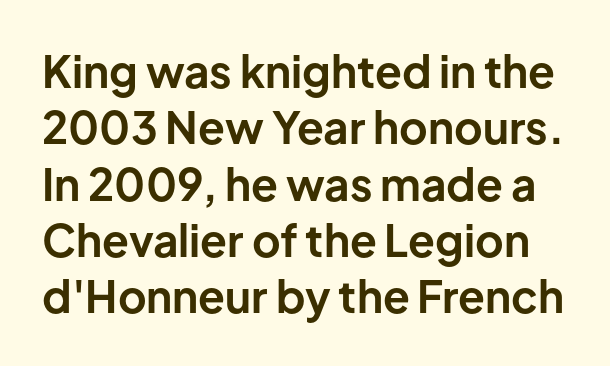
{"serif": "no", "italic": "no", "bold": "yes", "weight": "bold", "width": "normal", "stroke_contrast": "low", "x_height": "medium", "monospaced": "no", "underline": "no", "line_spacing": "normal", "line_spacing_ratio": 1.28, "letter_spacing": "normal", "letter_spacing_em": 0.0, "glyph_px": 44}
